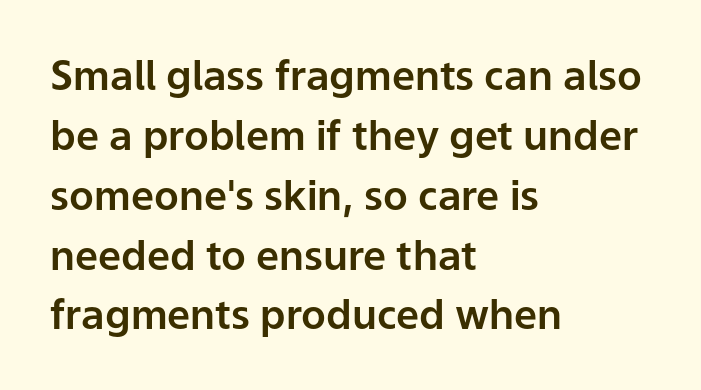
The image shows 41 px sans-serif type, upright; set left-aligned, normal line spacing (1.46x), normal letter spacing, not underlined; low stroke contrast and a medium x-height.
